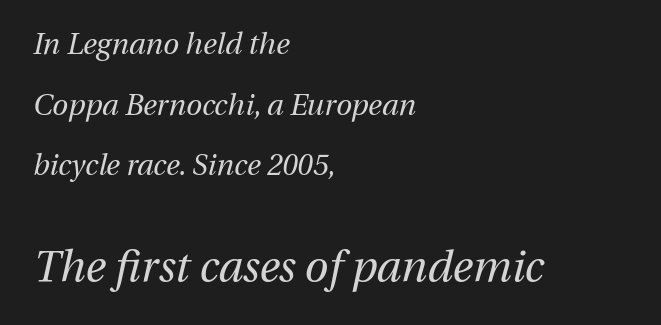
Q: Is the text bold? A: No.
Q: Is the text italic (slanted)? A: Yes, it leans right by about 13 degrees.
Q: Is the text underlined? A: No.
Q: How is the paragraph aligned? A: Left-aligned.
Q: Is the spacing between letters normal or unusually wide? A: Normal.
Q: Is the spacing between lines tight, normal or loose? A: Loose.
Q: Which block of text is set in a larger size, the first (top) or the second (bottom)? A: The second (bottom) one.
Q: Width (condensed, normal, or wide)? A: Normal.
Q: Stroke contrast? A: Medium.
Q: x-height? A: Medium.
Q: Monospaced? A: No.
